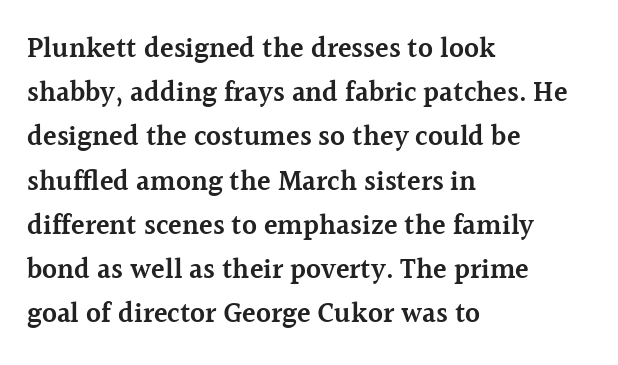
The image shows 28 px semibold serif type, upright; set left-aligned, normal line spacing (1.58x), normal letter spacing, not underlined; a medium x-height.
